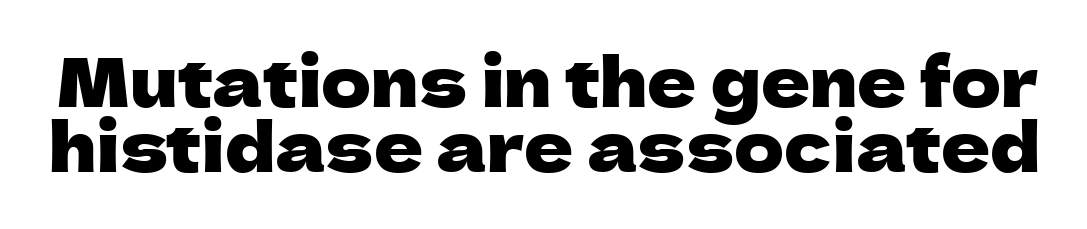
{"serif": "no", "italic": "no", "width": "normal", "stroke_contrast": "low", "x_height": "medium", "monospaced": "no", "underline": "no", "line_spacing": "tight", "line_spacing_ratio": 0.96, "letter_spacing": "normal", "letter_spacing_em": 0.0, "glyph_px": 68}
